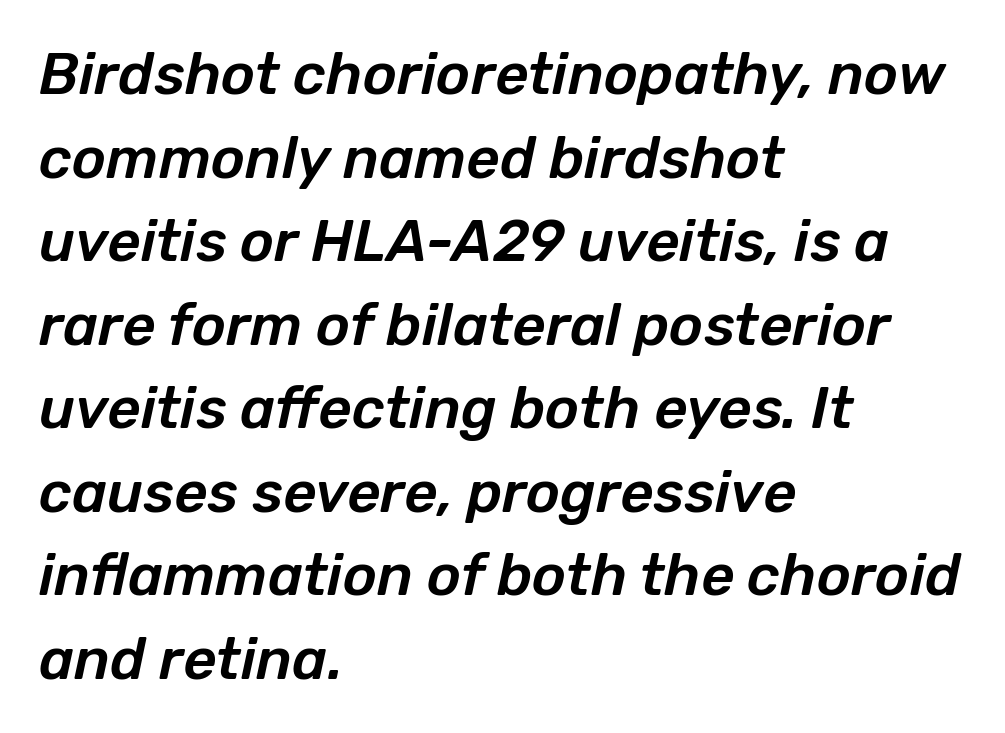
The image shows 58 px text type, italic (leaning right); set left-aligned, normal line spacing (1.44x), normal letter spacing, not underlined; low stroke contrast and a medium x-height.
